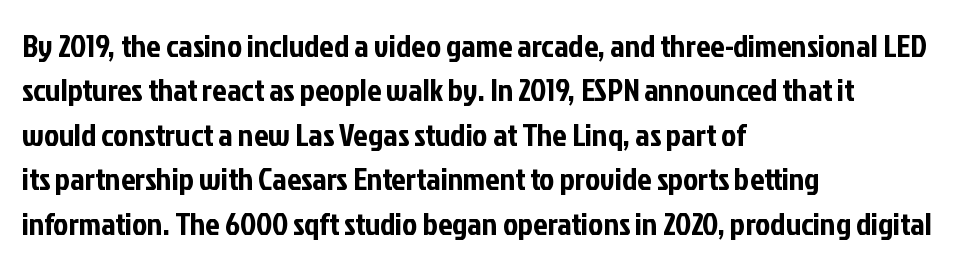
The image shows 32 px condensed sans-serif type, upright; set left-aligned, normal line spacing (1.39x), normal letter spacing, not underlined; low stroke contrast and a medium x-height.
